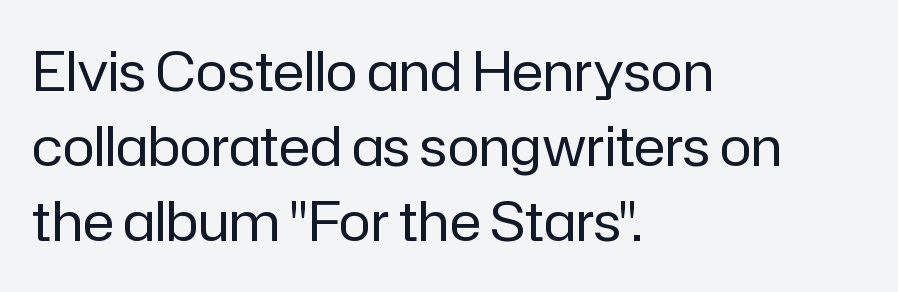
Q: Is the text bold? A: No.
Q: Is the text italic (slanted)? A: No, it is upright.
Q: Is the typeface a serif or a sans-serif typeface? A: Sans-serif.
Q: Is the text underlined? A: No.
Q: How is the paragraph aligned? A: Left-aligned.
Q: Is the spacing between letters normal or unusually wide? A: Normal.
Q: Is the spacing between lines tight, normal or loose? A: Normal.
Q: Width (condensed, normal, or wide)? A: Normal.
Q: Stroke contrast? A: Low.
Q: x-height? A: Medium.
Q: Monospaced? A: No.
